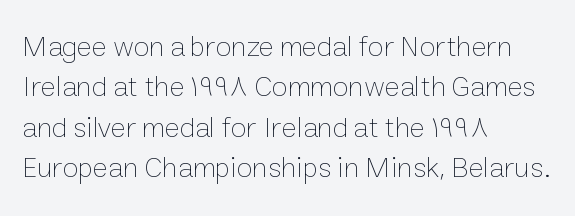
Each stroke keeps to a modest, everyday thickness or less. The passage shown stacks its lines at a standard gap. Honestly, the letter spacing is just normal — you wouldn't notice it. This is roman type, the default non-slanted kind. Check under the words: just untouched page.
